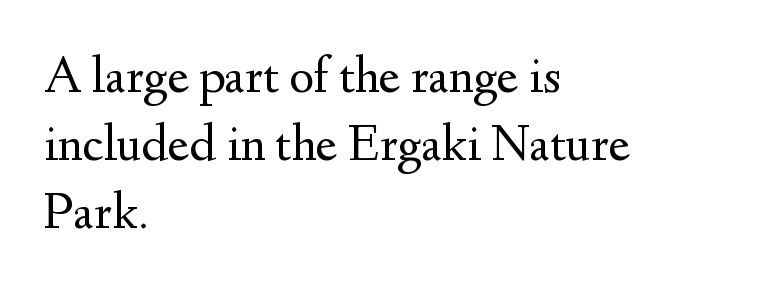
Has an underline been added? It has not. Typeset ragged right — the left edge is the straight one. Between one letter and the next there's only the usual sliver of space. The rendering uses a moderate line-height, typical for paragraphs. If you drew a line through each stem, it would be perfectly vertical. The characters display serif detailing at their extremities.
